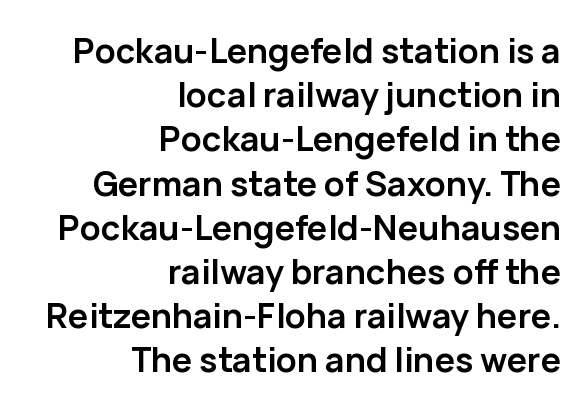
{"serif": "no", "italic": "no", "bold": "yes", "weight": "semibold", "width": "normal", "stroke_contrast": "low", "x_height": "medium", "monospaced": "no", "underline": "no", "align": "right", "line_spacing": "normal", "line_spacing_ratio": 1.3, "letter_spacing": "normal", "letter_spacing_em": 0.0, "glyph_px": 34}
